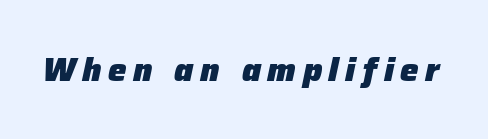
Q: Is the text bold? A: Yes.
Q: Is the text italic (slanted)? A: Yes, it leans right by about 12 degrees.
Q: Is the text underlined? A: No.
Q: Is the spacing between letters normal or unusually wide? A: Unusually wide.
Q: Width (condensed, normal, or wide)? A: Normal.
Q: Stroke contrast? A: Low.
Q: x-height? A: Medium.
Q: Monospaced? A: No.
